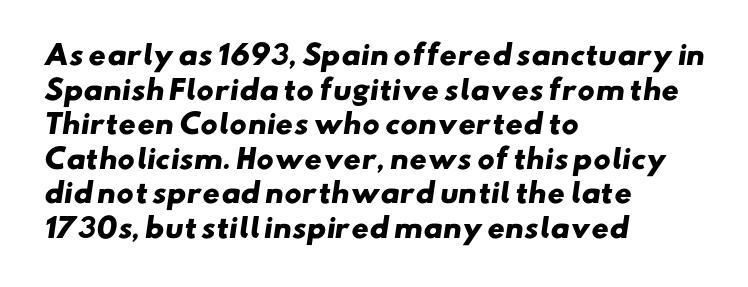
Q: Is the text bold? A: Yes.
Q: Is the text underlined? A: No.
Q: How is the paragraph aligned? A: Left-aligned.
Q: Is the spacing between letters normal or unusually wide? A: Normal.
Q: Is the spacing between lines tight, normal or loose? A: Normal.
